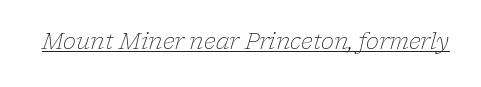
The image shows 22 px text type, italic (leaning right); set normal letter spacing, underlined.
